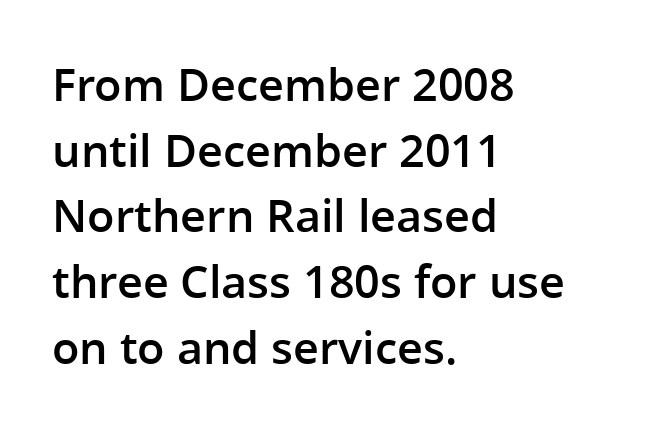
{"serif": "no", "italic": "no", "bold": "semi", "weight": "semibold", "width": "normal", "stroke_contrast": "low", "x_height": "medium", "monospaced": "no", "underline": "no", "align": "left", "line_spacing": "normal", "line_spacing_ratio": 1.46, "letter_spacing": "normal", "letter_spacing_em": 0.0, "glyph_px": 45}
